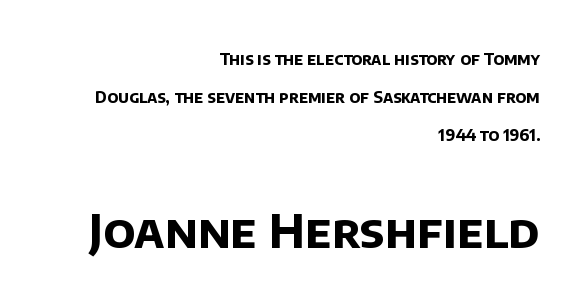
Q: Is the text bold? A: Yes.
Q: Is the typeface a serif or a sans-serif typeface? A: Sans-serif.
Q: Is the text underlined? A: No.
Q: How is the paragraph aligned? A: Right-aligned.
Q: Is the spacing between letters normal or unusually wide? A: Normal.
Q: Is the spacing between lines tight, normal or loose? A: Loose.
Q: Which block of text is set in a larger size, the first (top) or the second (bottom)? A: The second (bottom) one.
Q: Width (condensed, normal, or wide)? A: Normal.
Q: Stroke contrast? A: Low.
Q: x-height? A: Large.
Q: Monospaced? A: No.
